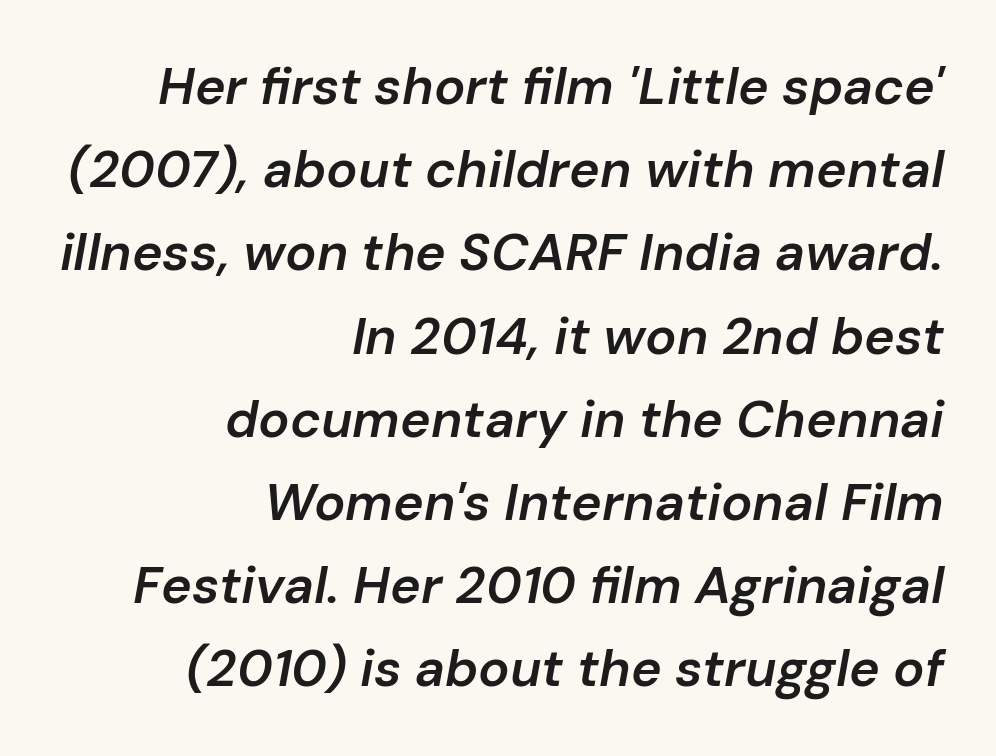
The image shows 52 px semibold type, italic (leaning right); set right-aligned, normal line spacing (1.6x), normal letter spacing, not underlined; low stroke contrast and a medium x-height.
